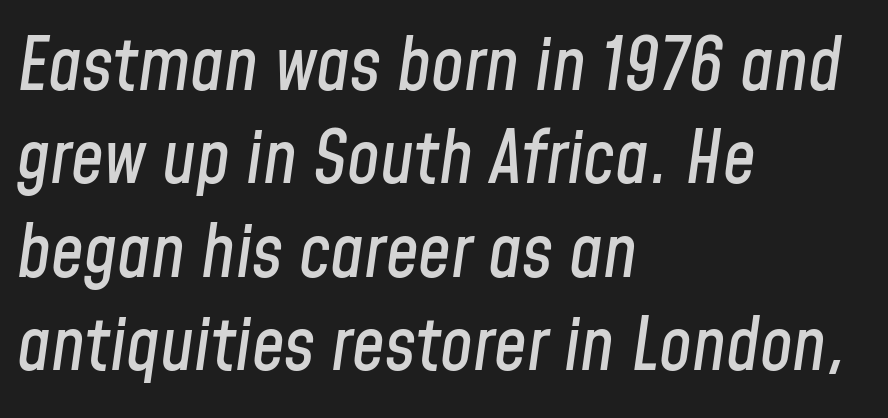
{"italic": "yes", "lean": "right", "slant_degrees": 8, "width": "condensed", "stroke_contrast": "low", "x_height": "medium", "monospaced": "no", "underline": "no", "align": "left", "line_spacing": "normal", "line_spacing_ratio": 1.28, "letter_spacing": "normal", "letter_spacing_em": 0.0, "glyph_px": 73}
